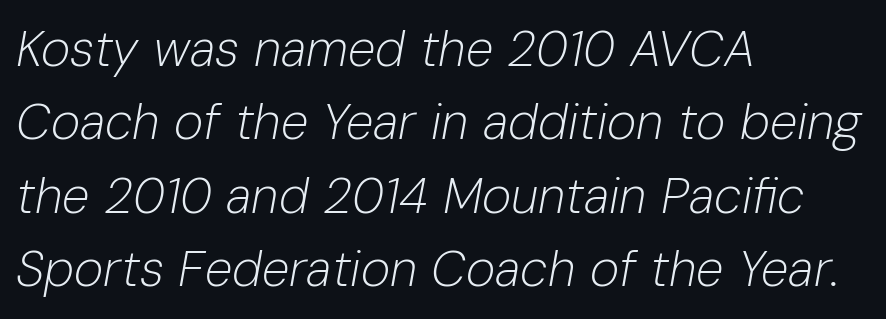
{"italic": "yes", "lean": "right", "slant_degrees": 10, "bold": "no", "weight": "light", "width": "normal", "stroke_contrast": "low", "x_height": "medium", "monospaced": "no", "underline": "no", "align": "left", "line_spacing": "normal", "line_spacing_ratio": 1.47, "letter_spacing": "normal", "letter_spacing_em": 0.0, "glyph_px": 50}
